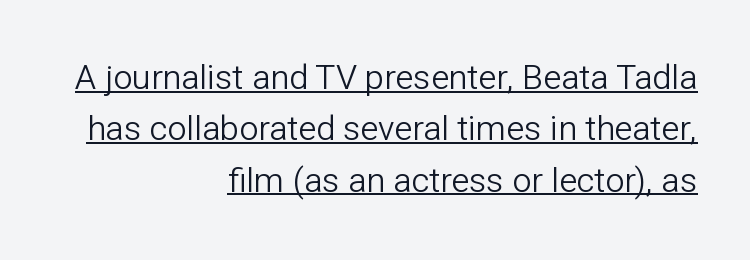
The paragraph shown leans on its right margin. A rule runs beneath these lines of type. Interline gaps are of average width in this sample. Serif or sans? Sans — the stroke terminals are bare. Weight: not bold — regular or lighter. The letters stand upright; this is a roman face.
